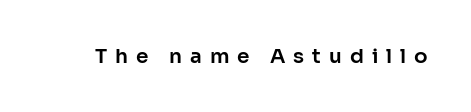
{"italic": "no", "underline": "no", "letter_spacing": "wide", "letter_spacing_em": 0.4, "glyph_px": 20}
